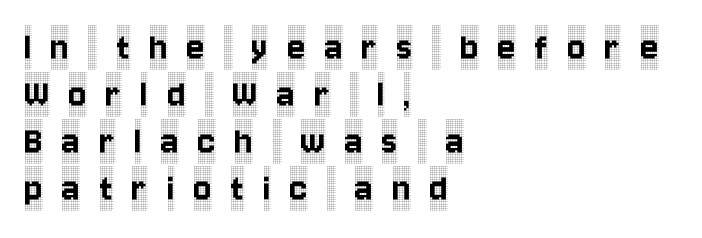
{"serif": "yes", "italic": "no", "width": "condensed", "x_height": "large", "monospaced": "no", "underline": "no", "align": "left", "line_spacing": "tight", "line_spacing_ratio": 1.12, "letter_spacing": "wide", "letter_spacing_em": 0.46, "glyph_px": 42}
